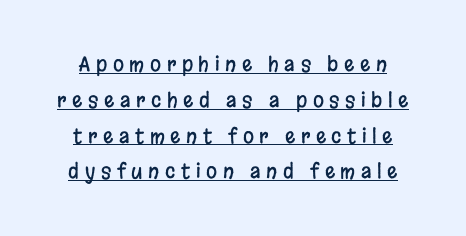
Q: Is the text italic (slanted)? A: No, it is upright.
Q: Is the text underlined? A: Yes.
Q: Is the spacing between letters normal or unusually wide? A: Unusually wide.
